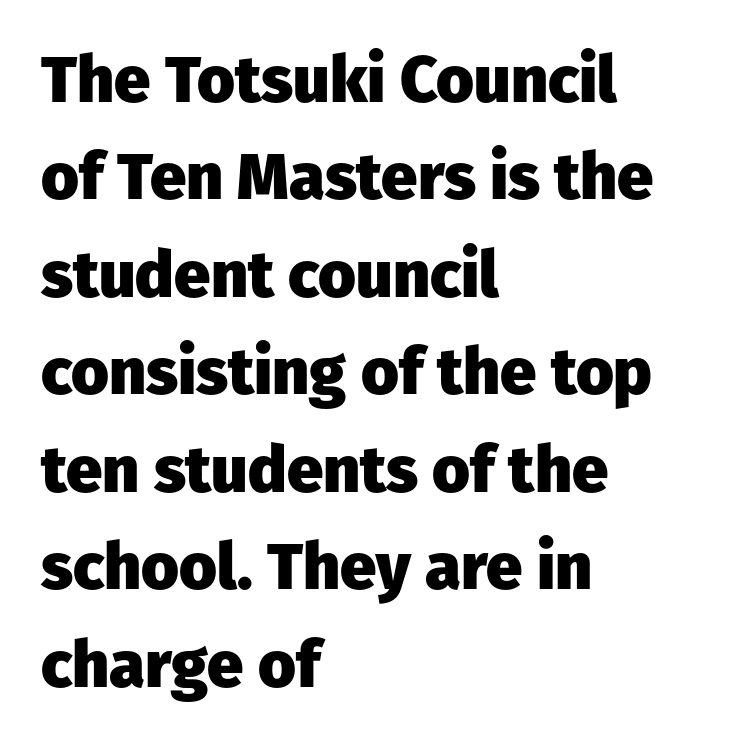
Set as a true bold cut, around the 700 mark. The passage shown is typed in a proportional face where columns would drift. The block of text has a typical density, with ordinary space between rows. Horizontally, the lines are justified to the leading edge only. The letters sit at their default tracking, neither squeezed nor spread. Descenders hang freely into open space.
